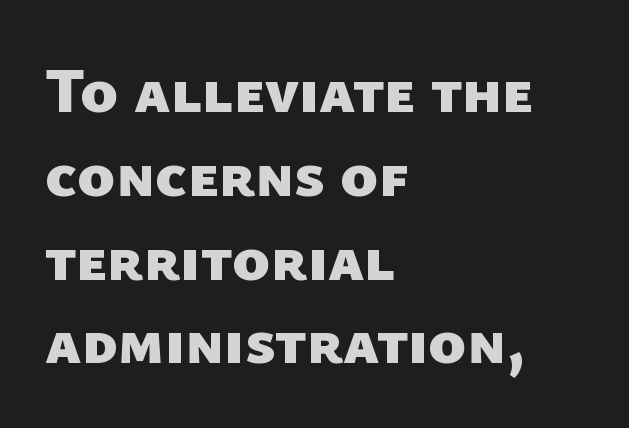
The image shows 63 px heavy sans-serif type; set left-aligned, normal line spacing (1.33x), normal letter spacing, not underlined; low stroke contrast and a medium x-height.
